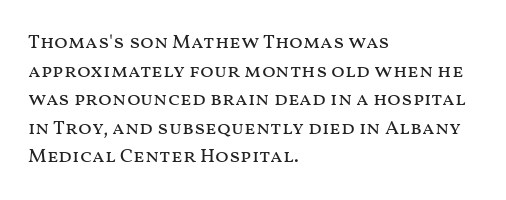
Honestly, the letter spacing is just normal — you wouldn't notice it. Every row of glyphs begins at an identical x-position on the left. The lettering holds an erect, upright posture throughout. A typesetter would call this leading conventional body-copy spacing.
